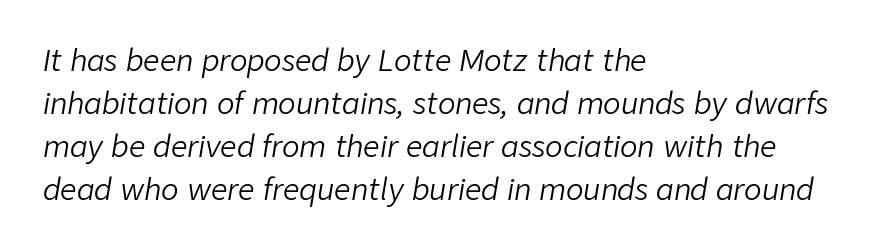
Proportional: the letters do not fall into vertical columns. Every character sits at an angle, as italics do. The zone under the glyphs is completely vacant. Every row of glyphs begins at an identical x-position on the left. Words appear dense and cohesive because spacing is normal.
